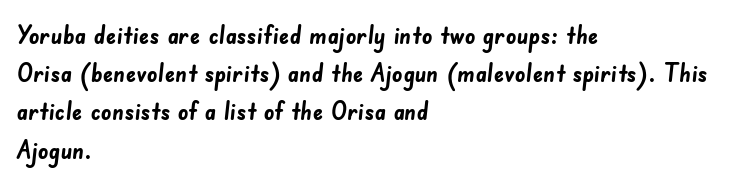
{"bold": "yes", "underline": "no", "align": "left", "line_spacing": "normal", "line_spacing_ratio": 1.47, "letter_spacing": "normal", "letter_spacing_em": 0.0, "glyph_px": 26}
